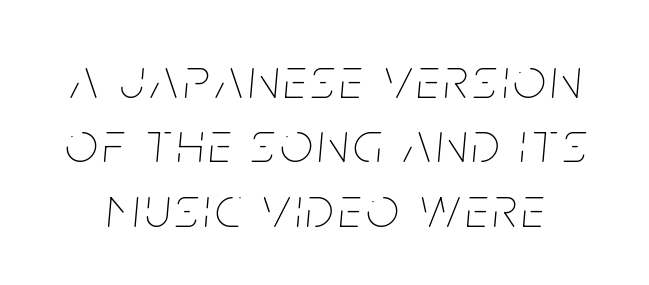
The image shows 57 px thin, condensed type, italic (leaning right); set tight line spacing (1.13x), not underlined; low stroke contrast and a large x-height.
